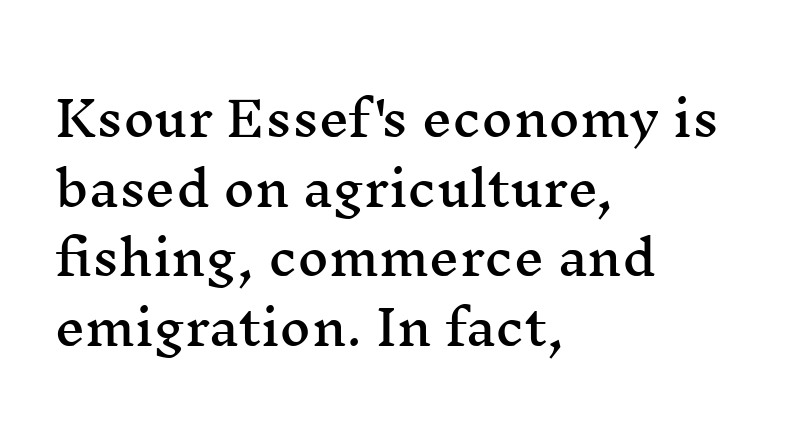
{"serif": "yes", "italic": "no", "width": "wide", "stroke_contrast": "medium", "x_height": "medium", "monospaced": "no", "underline": "no", "align": "left", "line_spacing": "normal", "line_spacing_ratio": 1.45, "letter_spacing": "normal", "letter_spacing_em": 0.0, "glyph_px": 48}
